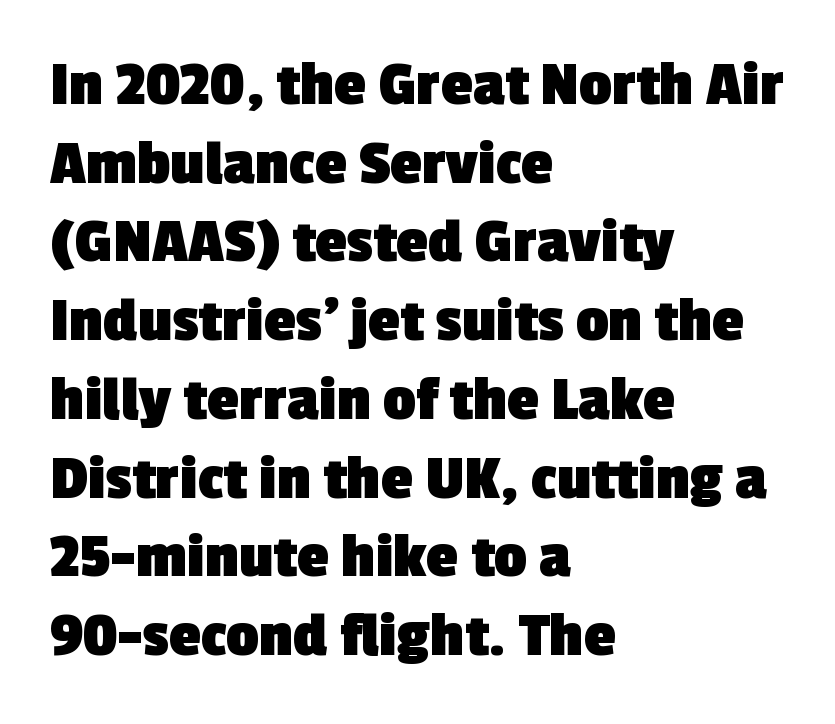
Words appear dense and cohesive because spacing is normal. Here the designer chose a conventional face with non-uniform glyph widths. Has an underline been added? It has not. Look at the bottom of the vertical strokes: they stop flat, with no serifs.
